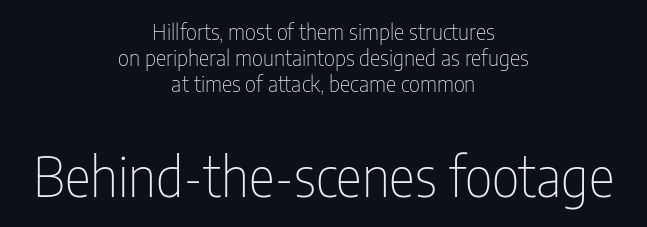
Q: Is the text bold? A: No.
Q: Is the text italic (slanted)? A: No, it is upright.
Q: Is the typeface a serif or a sans-serif typeface? A: Sans-serif.
Q: Is the text underlined? A: No.
Q: How is the paragraph aligned? A: Centered.
Q: Is the spacing between letters normal or unusually wide? A: Normal.
Q: Which block of text is set in a larger size, the first (top) or the second (bottom)? A: The second (bottom) one.
Q: Width (condensed, normal, or wide)? A: Condensed.
Q: Stroke contrast? A: Low.
Q: x-height? A: Medium.
Q: Monospaced? A: No.
